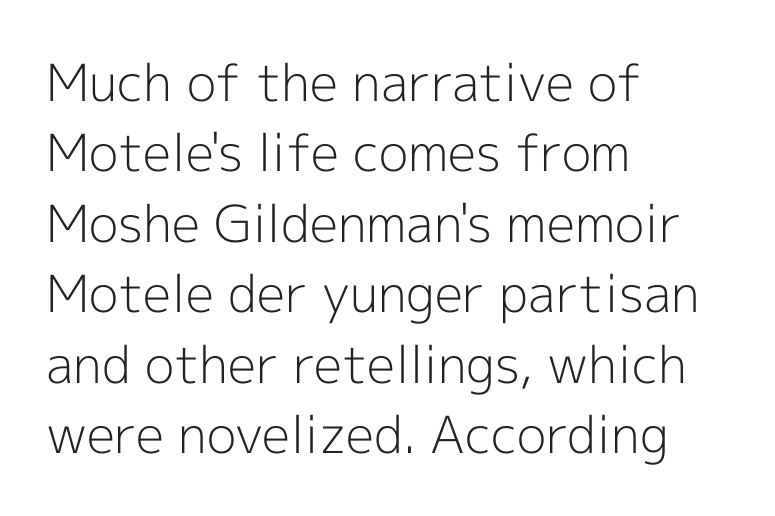
Q: Is the text bold? A: No.
Q: Is the text italic (slanted)? A: No, it is upright.
Q: Is the typeface a serif or a sans-serif typeface? A: Sans-serif.
Q: Is the text underlined? A: No.
Q: How is the paragraph aligned? A: Left-aligned.
Q: Is the spacing between letters normal or unusually wide? A: Normal.
Q: Is the spacing between lines tight, normal or loose? A: Normal.
Q: Width (condensed, normal, or wide)? A: Normal.
Q: x-height? A: Medium.
Q: Monospaced? A: No.
